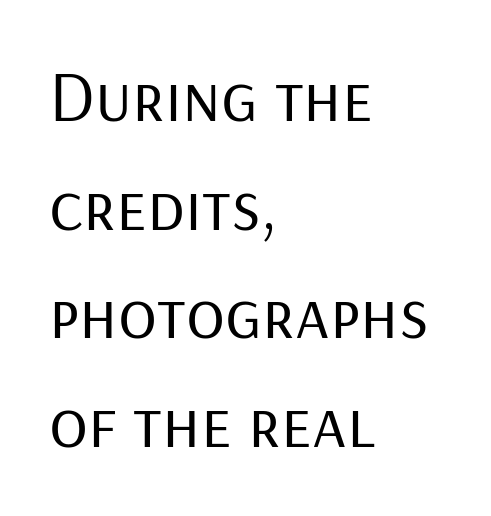
The image shows 72 px regular-weight sans-serif type, upright; set left-aligned, normal line spacing (1.51x), normal letter spacing, not underlined; low stroke contrast and a medium x-height.
